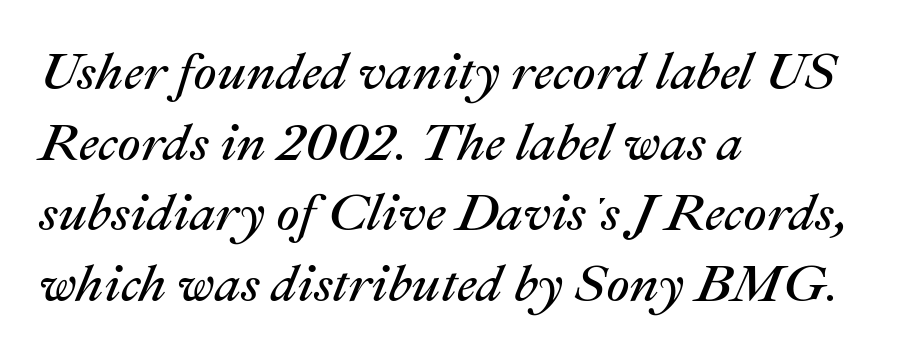
The image shows 52 px regular-weight type, italic (leaning right); set left-aligned, normal line spacing (1.36x), normal letter spacing, not underlined; medium stroke contrast and a medium x-height.
